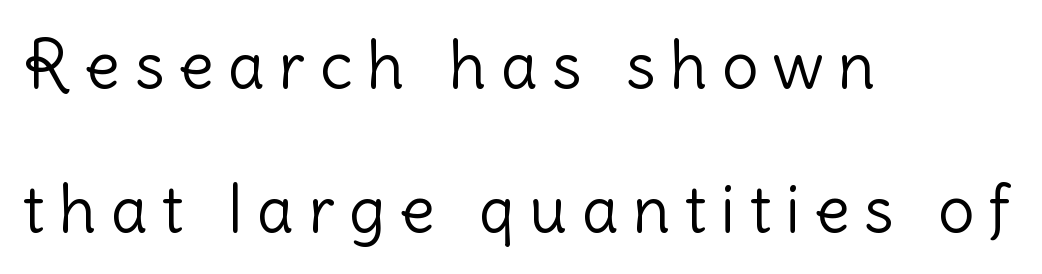
{"serif": "no", "italic": "no", "bold": "no", "weight": "light", "width": "normal", "stroke_contrast": "low", "x_height": "medium", "monospaced": "no", "underline": "no", "align": "left", "line_spacing": "loose", "line_spacing_ratio": 2.22, "letter_spacing": "wide", "letter_spacing_em": 0.22, "glyph_px": 65}
